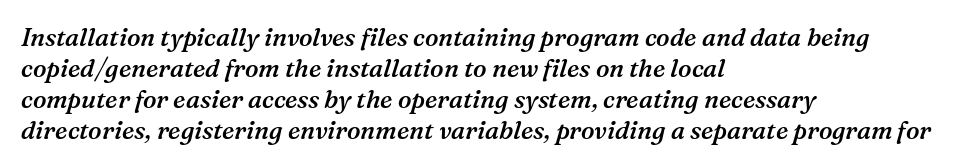
The image shows 25 px text type, italic (leaning right); set left-aligned, line spacing 1.24x, normal letter spacing, not underlined.
